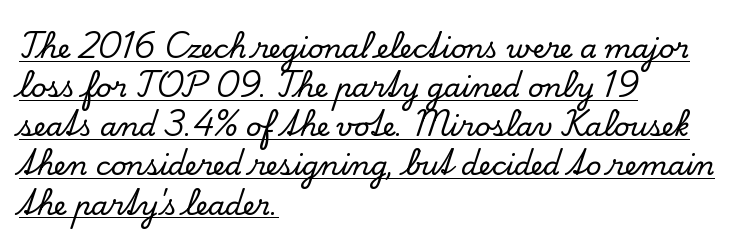
Layout note: lines flush left. Caption: standard tracking, unaltered. Like a heading marked for emphasis, these lines bear an underscore. This sample keeps an unexceptional amount of space between lines.
